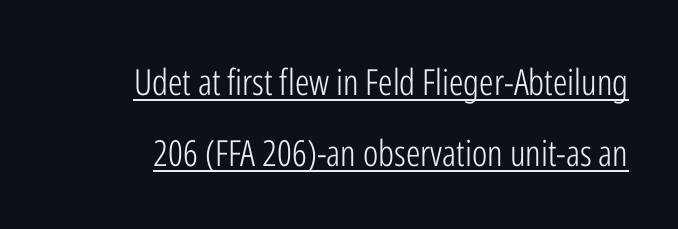
Q: Is the text bold? A: No.
Q: Is the text italic (slanted)? A: No, it is upright.
Q: Is the typeface a serif or a sans-serif typeface? A: Sans-serif.
Q: Is the text underlined? A: Yes.
Q: Is the spacing between letters normal or unusually wide? A: Normal.
Q: Is the spacing between lines tight, normal or loose? A: Loose.
Q: Width (condensed, normal, or wide)? A: Condensed.
Q: Stroke contrast? A: Low.
Q: x-height? A: Medium.
Q: Monospaced? A: No.
